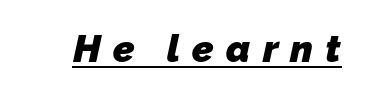
Q: Is the text bold? A: Yes.
Q: Is the typeface a serif or a sans-serif typeface? A: Sans-serif.
Q: Is the text underlined? A: Yes.
Q: Is the spacing between letters normal or unusually wide? A: Unusually wide.
Q: Width (condensed, normal, or wide)? A: Normal.
Q: Stroke contrast? A: Low.
Q: x-height? A: Medium.
Q: Monospaced? A: No.
